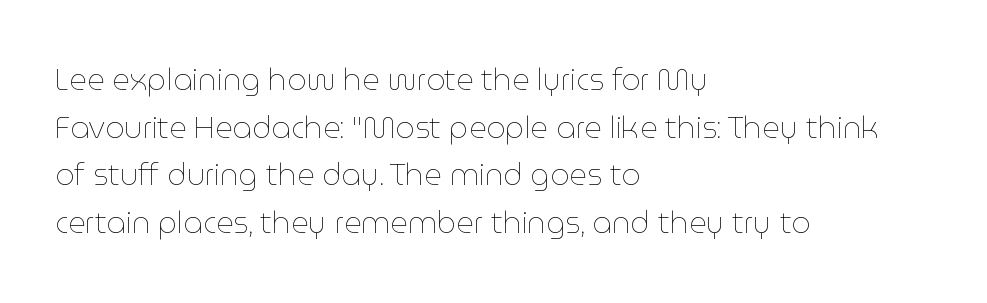
{"italic": "no", "bold": "no", "weight": "thin", "width": "normal", "stroke_contrast": "low", "x_height": "medium", "monospaced": "no", "underline": "no", "align": "left", "line_spacing": "normal", "line_spacing_ratio": 1.59, "letter_spacing": "normal", "letter_spacing_em": 0.0, "glyph_px": 30}
